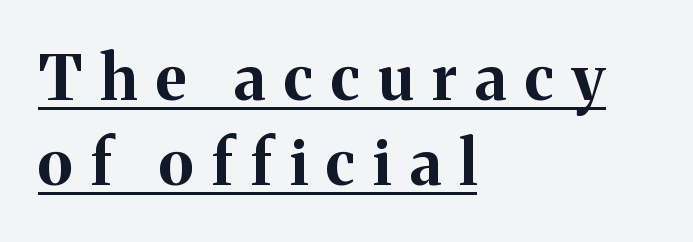
{"serif": "yes", "italic": "no", "bold": "yes", "weight": "bold", "width": "normal", "stroke_contrast": "medium", "x_height": "medium", "monospaced": "no", "underline": "yes", "align": "left", "line_spacing": "normal", "line_spacing_ratio": 1.35, "letter_spacing": "wide", "letter_spacing_em": 0.29, "glyph_px": 63}
